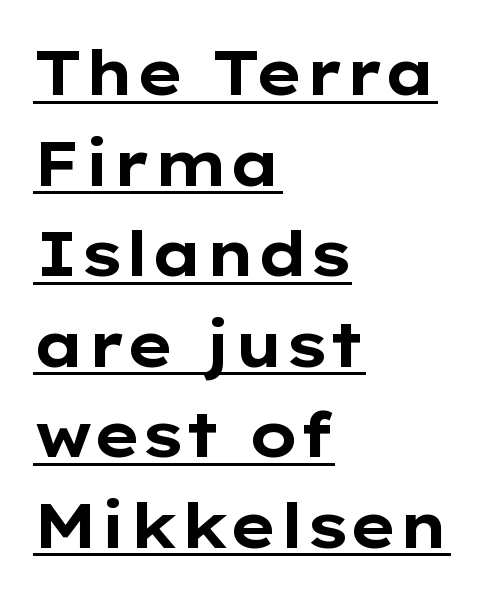
{"serif": "no", "italic": "no", "bold": "yes", "weight": "bold", "width": "wide", "stroke_contrast": "low", "x_height": "medium", "monospaced": "no", "underline": "yes", "align": "left", "line_spacing": "normal", "line_spacing_ratio": 1.46, "letter_spacing": "normal", "letter_spacing_em": 0.0, "glyph_px": 62}
